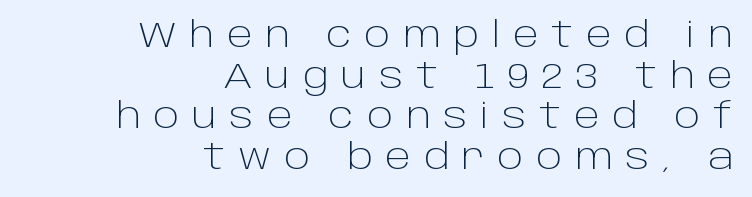
Looks like regular typesetting: each glyph gets only the width it needs. Short and long lines alike share a common ending point at right. The strip under each line holds only bare page. This is sans-serif lettering, the kind often seen on screens and signage.
